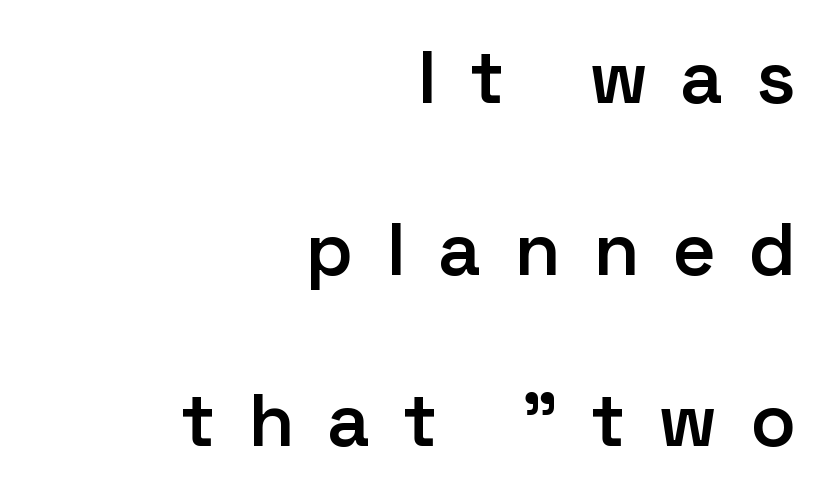
The face used here is proportionally spaced, like ordinary book or web type. Style check: upright. Reading down the column, the eye jumps a long way to each next line. The string is rendered with underlining switched off.
